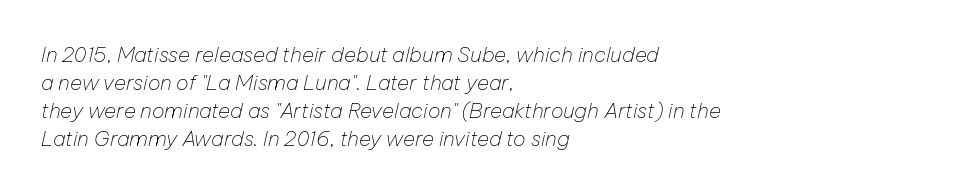
The image shows 21 px text type, italic (leaning right); set left-aligned, normal line spacing (1.34x), normal letter spacing, not underlined.
